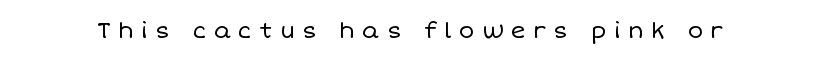
A typesetter would call this heavily tracked-out type. Bold? No — there's no thickening of the strokes. Every stem runs plumb, perpendicular to the baseline. The words here are not underlined.
